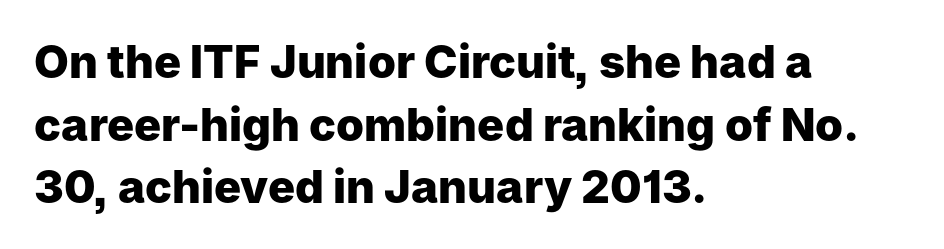
The rows are spaced the way most documents space them. Think of a printed novel: that variable character pitch is what you see here. Examine the stroke ends and you'll find no serifs. The rendering uses a bold face; every stroke is thick and dark. Vertical strokes here are truly vertical. If you drew a ruler down the left edge, every line would touch it.
